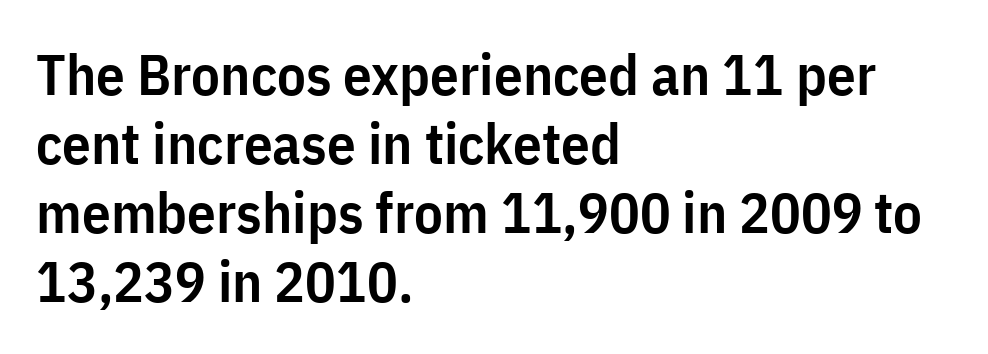
The image shows 57 px semibold, condensed sans-serif type, upright; set left-aligned, line spacing 1.21x, normal letter spacing, not underlined; low stroke contrast and a medium x-height.
